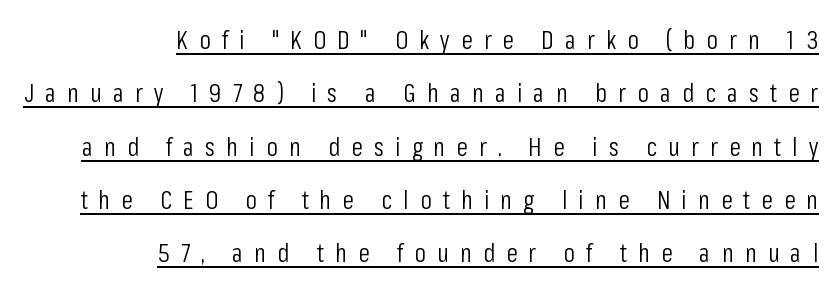
Q: Is the text bold? A: No.
Q: Is the text italic (slanted)? A: No, it is upright.
Q: Is the text underlined? A: Yes.
Q: How is the paragraph aligned? A: Right-aligned.
Q: Is the spacing between letters normal or unusually wide? A: Unusually wide.
Q: Is the spacing between lines tight, normal or loose? A: Loose.
